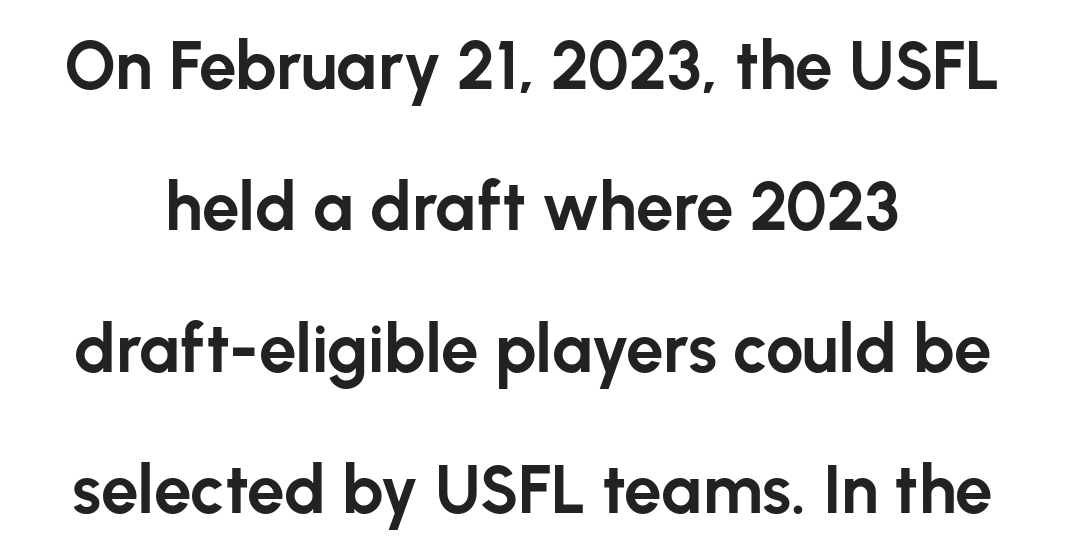
Q: Is the text bold? A: Yes.
Q: Is the text italic (slanted)? A: No, it is upright.
Q: Is the typeface a serif or a sans-serif typeface? A: Sans-serif.
Q: Is the text underlined? A: No.
Q: How is the paragraph aligned? A: Centered.
Q: Is the spacing between letters normal or unusually wide? A: Normal.
Q: Is the spacing between lines tight, normal or loose? A: Loose.
Q: Width (condensed, normal, or wide)? A: Normal.
Q: Stroke contrast? A: Low.
Q: x-height? A: Medium.
Q: Monospaced? A: No.
